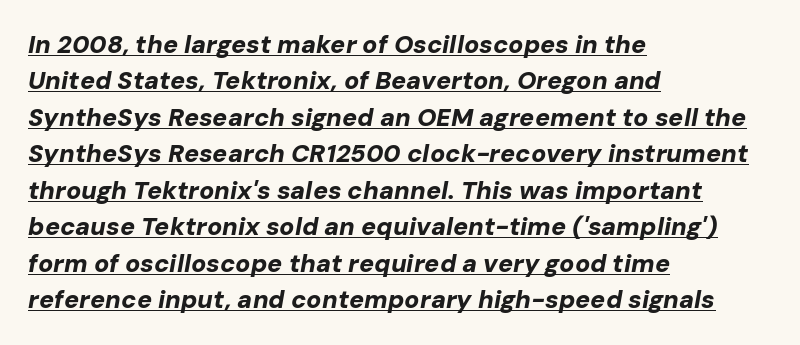
The image shows 25 px bold type, italic (leaning right); set left-aligned, normal line spacing (1.46x), normal letter spacing, underlined.
